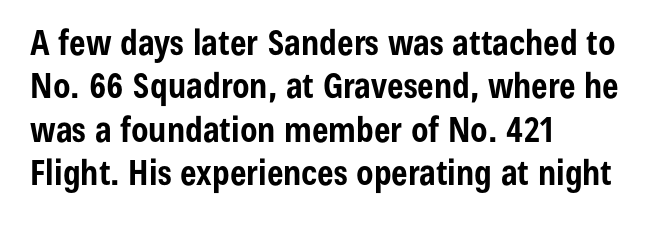
The image shows 35 px bold, condensed sans-serif type, upright; set left-aligned, line spacing 1.24x, normal letter spacing, not underlined; low stroke contrast and a medium x-height.
